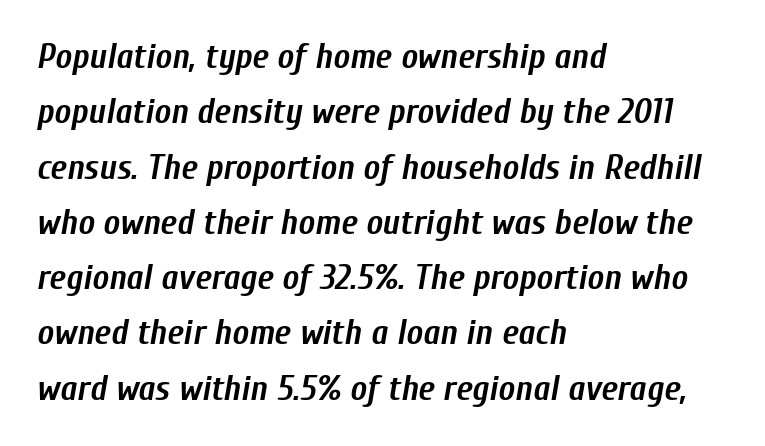
{"italic": "yes", "lean": "right", "slant_degrees": 10, "bold": "yes", "weight": "semibold", "width": "condensed", "stroke_contrast": "low", "x_height": "medium", "monospaced": "no", "underline": "no", "align": "left", "line_spacing": "normal", "line_spacing_ratio": 1.58, "letter_spacing": "normal", "letter_spacing_em": 0.0, "glyph_px": 35}
